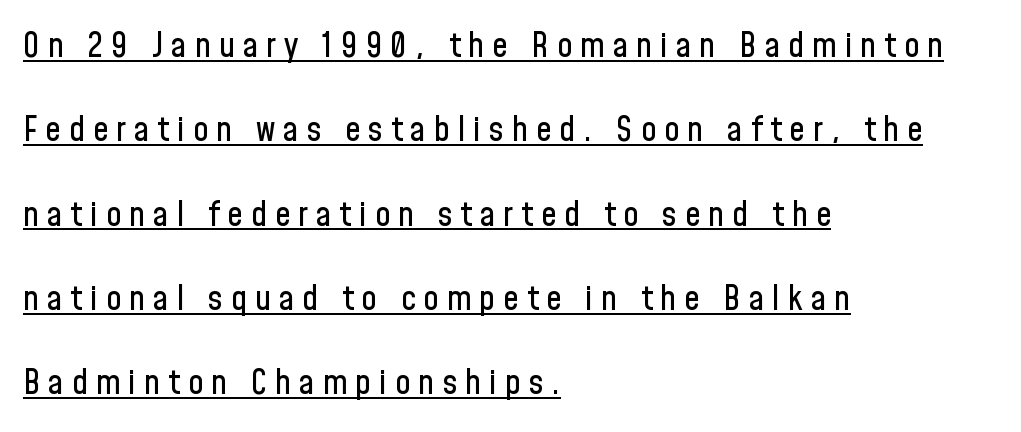
{"serif": "no", "italic": "no", "width": "condensed", "stroke_contrast": "low", "x_height": "medium", "monospaced": "no", "underline": "yes", "align": "left", "line_spacing": "loose", "line_spacing_ratio": 2.48, "letter_spacing": "wide", "letter_spacing_em": 0.24, "glyph_px": 34}
